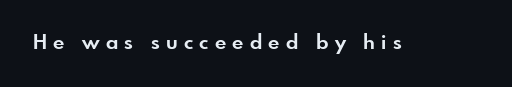
Q: Is the text bold? A: Yes.
Q: Is the text italic (slanted)? A: No, it is upright.
Q: Is the text underlined? A: No.
Q: Is the spacing between letters normal or unusually wide? A: Unusually wide.
